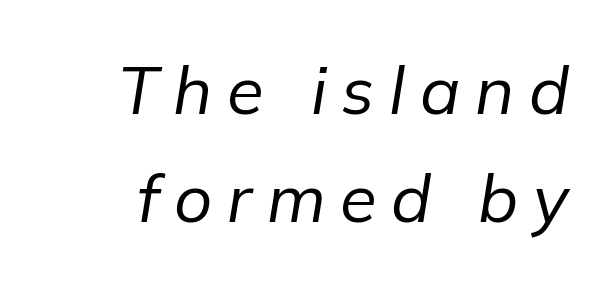
Plain, unruled lines of type. The axis of the letterforms is tilted away from vertical. The letters are spread apart with noticeably loose tracking. The strokes are not fattened; the text isn't bold. The rendering uses natural spacing where letterforms have individual widths. Leading matches the norm, producing a regular column.
